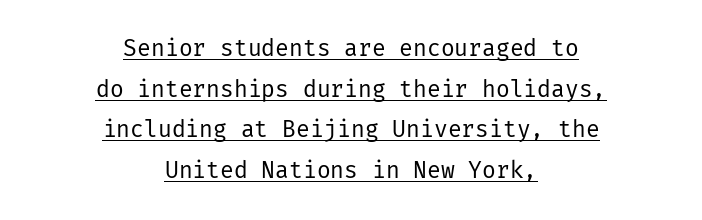
The image shows 23 px text type, upright; set centered, line spacing 1.77x, normal letter spacing, underlined.
